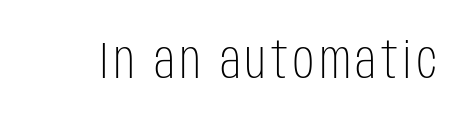
Do the characters align in a grid? No, the font is proportional. Heaviness? Minimal to ordinary, like unemphasized prose. This sample uses a sans-serif face. Unlike italic type, these characters show no tilt at all. The zone under the glyphs is completely vacant.
